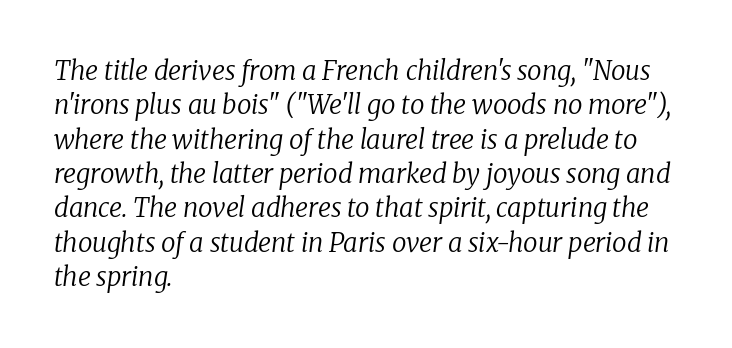
{"italic": "yes", "lean": "right", "slant_degrees": 8, "bold": "no", "underline": "no", "align": "left", "line_spacing": "normal", "line_spacing_ratio": 1.32, "letter_spacing": "normal", "letter_spacing_em": 0.0, "glyph_px": 26}
